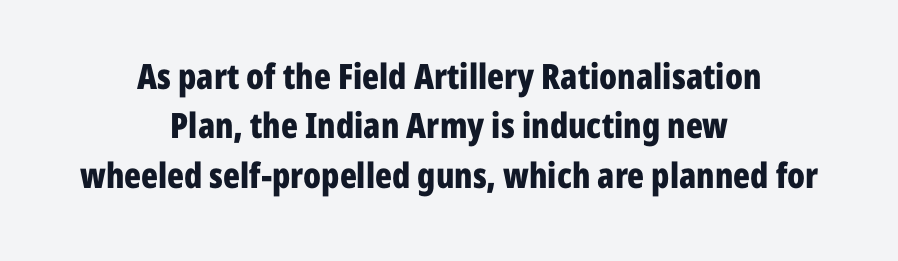
Q: Is the text bold? A: Yes.
Q: Is the text italic (slanted)? A: No, it is upright.
Q: Is the typeface a serif or a sans-serif typeface? A: Sans-serif.
Q: Is the text underlined? A: No.
Q: How is the paragraph aligned? A: Centered.
Q: Is the spacing between letters normal or unusually wide? A: Normal.
Q: Is the spacing between lines tight, normal or loose? A: Normal.
Q: Width (condensed, normal, or wide)? A: Condensed.
Q: Stroke contrast? A: Low.
Q: x-height? A: Medium.
Q: Monospaced? A: No.
